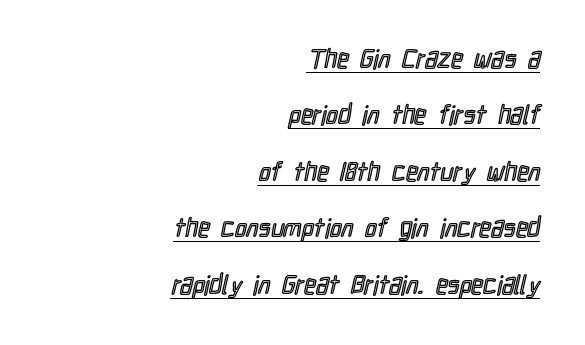
Baseline-to-baseline distance is far greater than the letter height. In terms of letterspacing, this is plain default setting. The glyphs are accompanied by a horizontal stroke just below them.
